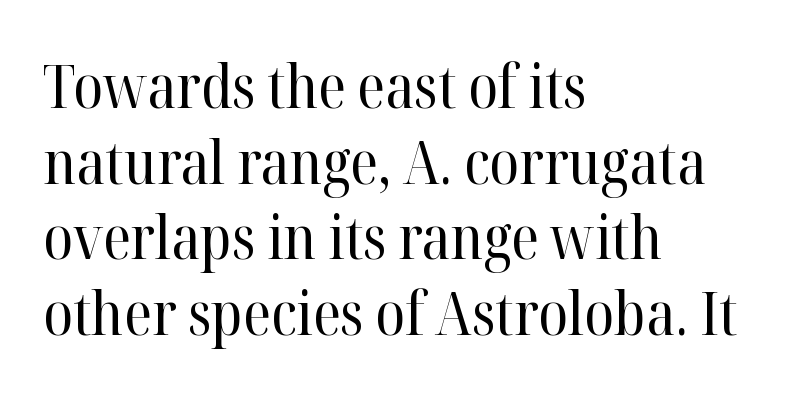
{"serif": "yes", "italic": "no", "bold": "no", "weight": "regular", "width": "normal", "stroke_contrast": "high", "x_height": "medium", "monospaced": "no", "underline": "no", "align": "left", "line_spacing": "normal", "line_spacing_ratio": 1.26, "letter_spacing": "normal", "letter_spacing_em": 0.0, "glyph_px": 60}
